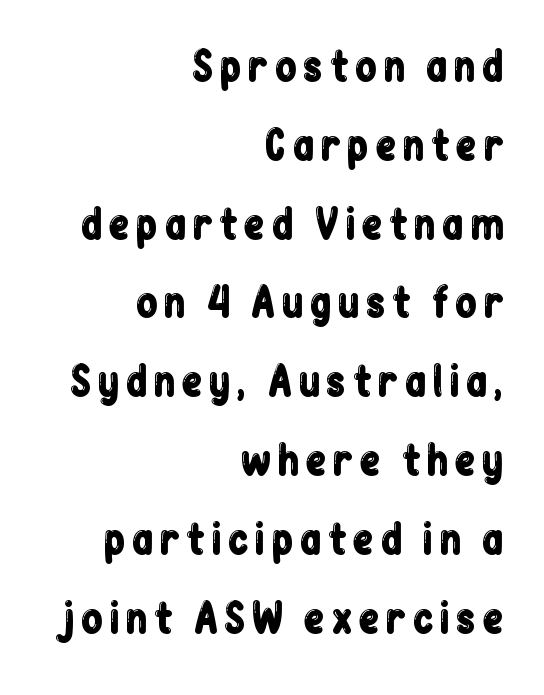
{"serif": "no", "italic": "no", "width": "condensed", "stroke_contrast": "low", "x_height": "medium", "monospaced": "no", "underline": "no", "align": "right", "line_spacing": "loose", "line_spacing_ratio": 1.97, "glyph_px": 40}
